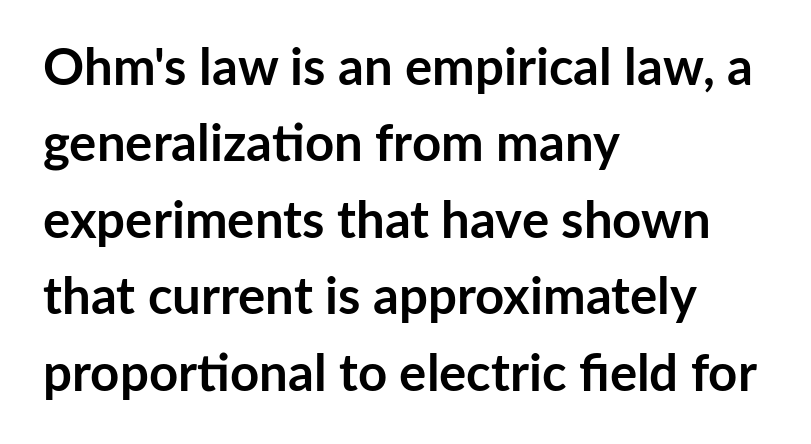
This rendering leaves character spacing at its baseline value. The typesetting leans heavy: a genuine bold. Layout note: lines flush left. Notice how the stems are strictly vertical — no italics here. The zone under the glyphs is completely vacant. Look at the bottom of the vertical strokes: they stop flat, with no serifs.
